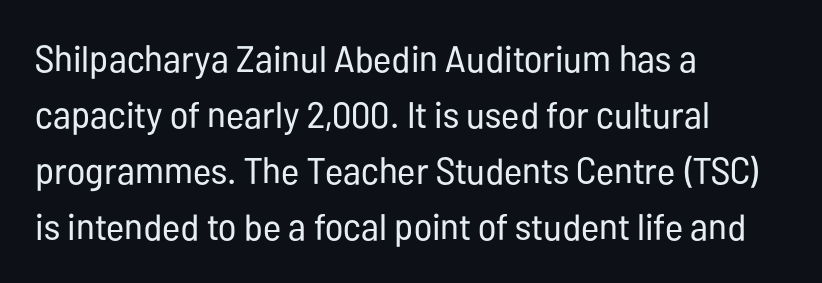
{"serif": "no", "italic": "no", "bold": "no", "weight": "regular", "width": "condensed", "stroke_contrast": "low", "x_height": "medium", "monospaced": "no", "underline": "no", "align": "left", "line_spacing": "normal", "line_spacing_ratio": 1.51, "letter_spacing": "normal", "letter_spacing_em": 0.0, "glyph_px": 37}
